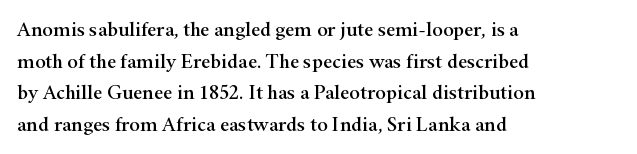
{"italic": "no", "underline": "no", "align": "left", "line_spacing": "normal", "line_spacing_ratio": 1.58, "letter_spacing": "normal", "letter_spacing_em": 0.0, "glyph_px": 20}
